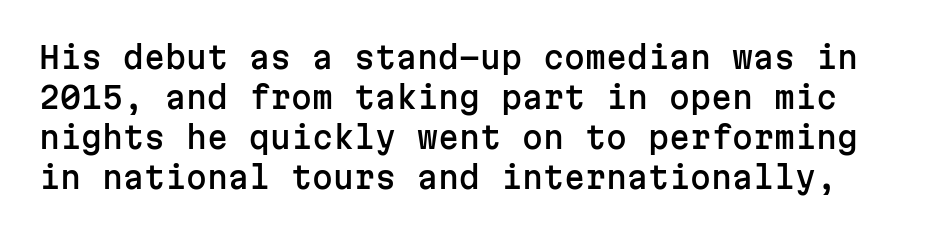
The image shows 30 px sans-serif type, upright, monospaced; set normal line spacing (1.33x), normal letter spacing, not underlined; low stroke contrast and a medium x-height.
